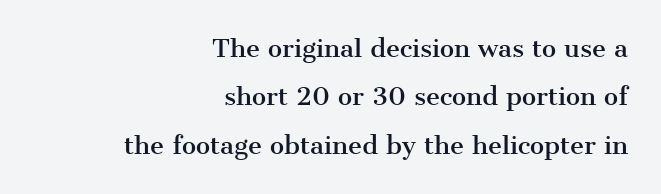
Q: Is the text italic (slanted)? A: No, it is upright.
Q: Is the text underlined? A: No.
Q: How is the paragraph aligned? A: Right-aligned.
Q: Is the spacing between letters normal or unusually wide? A: Normal.
Q: Is the spacing between lines tight, normal or loose? A: Loose.
